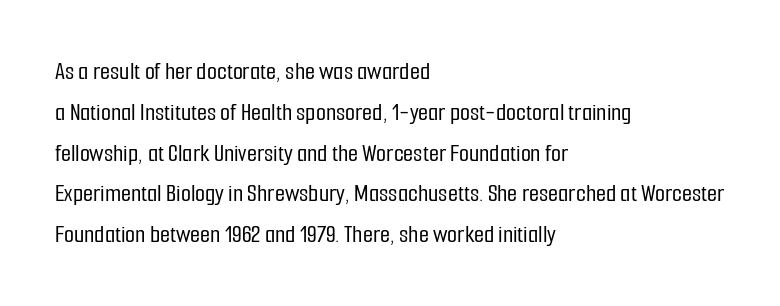
The image shows 26 px text type, upright; set left-aligned, normal line spacing (1.57x), normal letter spacing, not underlined.
